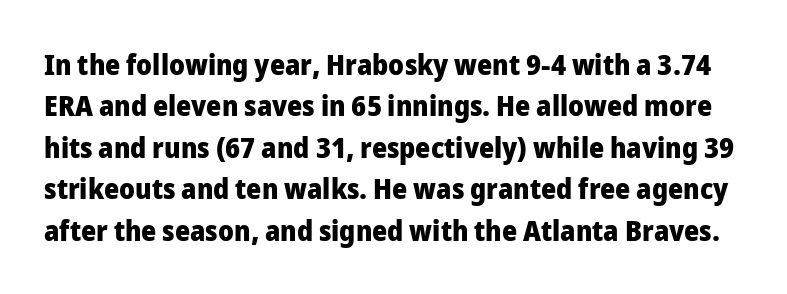
The image shows 29 px heavy sans-serif type, upright; set normal line spacing (1.43x), normal letter spacing, not underlined; low stroke contrast and a medium x-height.
